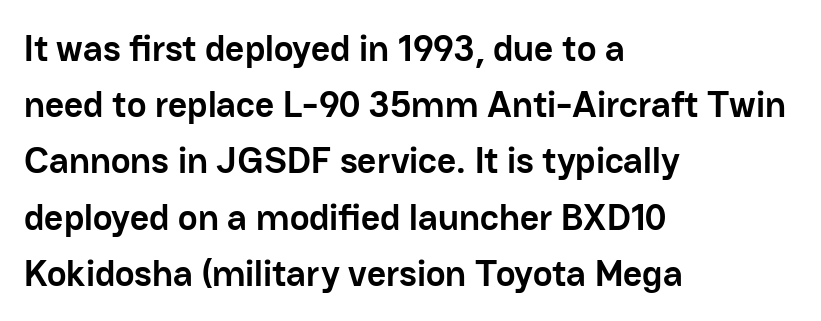
The image shows 37 px semibold sans-serif type, upright; set left-aligned, normal line spacing (1.52x), normal letter spacing, not underlined; low stroke contrast and a medium x-height.
